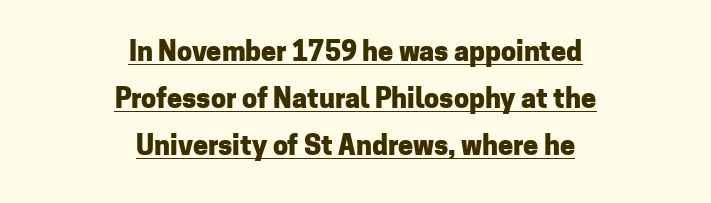
The image shows 27 px bold type, upright; set centered, line spacing 1.75x, normal letter spacing, underlined.
